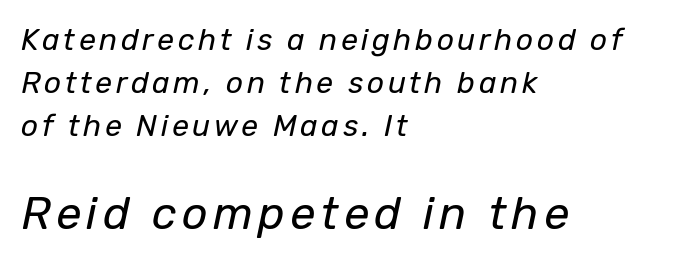
{"italic": "yes", "lean": "right", "slant_degrees": 12, "bold": "no", "weight": "regular", "width": "normal", "stroke_contrast": "low", "x_height": "medium", "monospaced": "no", "underline": "no", "align": "left", "line_spacing": "normal", "line_spacing_ratio": 1.43, "larger_block": "second", "size_ratio": 1.5, "glyph_px": 45}
